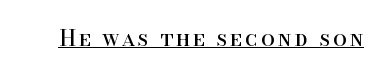
This sample uses an upright cut, with every glyph sitting square on the baseline. The face used here appears with an underline applied. Is the stroke heavy? The answer is a plain regular-or-lighter.
